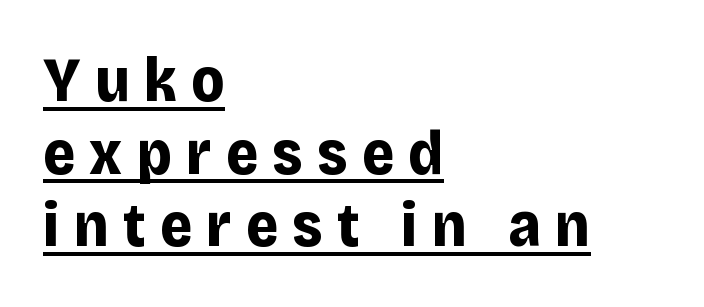
Q: Is the text bold? A: Yes.
Q: Is the text italic (slanted)? A: No, it is upright.
Q: Is the typeface a serif or a sans-serif typeface? A: Sans-serif.
Q: Is the text underlined? A: Yes.
Q: How is the paragraph aligned? A: Left-aligned.
Q: Is the spacing between letters normal or unusually wide? A: Unusually wide.
Q: Width (condensed, normal, or wide)? A: Normal.
Q: Stroke contrast? A: Low.
Q: x-height? A: Large.
Q: Monospaced? A: No.
